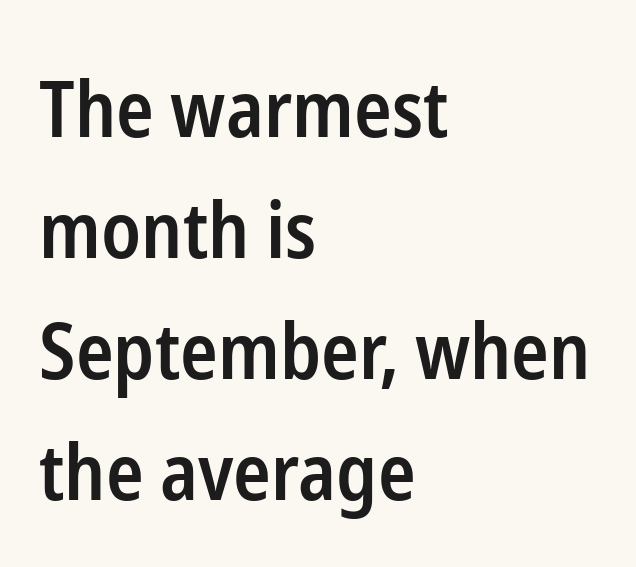
Q: Is the text bold? A: Semi-bold.
Q: Is the text italic (slanted)? A: No, it is upright.
Q: Is the typeface a serif or a sans-serif typeface? A: Sans-serif.
Q: Is the text underlined? A: No.
Q: How is the paragraph aligned? A: Left-aligned.
Q: Is the spacing between letters normal or unusually wide? A: Normal.
Q: Is the spacing between lines tight, normal or loose? A: Normal.
Q: Width (condensed, normal, or wide)? A: Condensed.
Q: Stroke contrast? A: Low.
Q: x-height? A: Medium.
Q: Monospaced? A: No.
